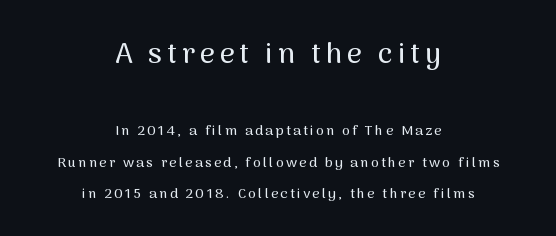
Q: Is the text italic (slanted)? A: No, it is upright.
Q: Is the typeface a serif or a sans-serif typeface? A: Sans-serif.
Q: Is the text underlined? A: No.
Q: How is the paragraph aligned? A: Centered.
Q: Is the spacing between lines tight, normal or loose? A: Loose.
Q: Which block of text is set in a larger size, the first (top) or the second (bottom)? A: The first (top) one.
Q: Width (condensed, normal, or wide)? A: Normal.
Q: Stroke contrast? A: Medium.
Q: x-height? A: Medium.
Q: Monospaced? A: No.
